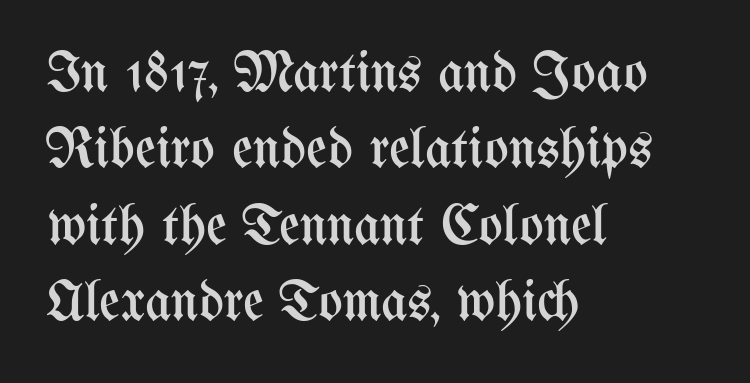
Q: Is the text bold? A: No.
Q: Is the text italic (slanted)? A: No, it is upright.
Q: Is the text underlined? A: No.
Q: How is the paragraph aligned? A: Left-aligned.
Q: Is the spacing between letters normal or unusually wide? A: Normal.
Q: Is the spacing between lines tight, normal or loose? A: Normal.
Q: Width (condensed, normal, or wide)? A: Condensed.
Q: Stroke contrast? A: Medium.
Q: x-height? A: Medium.
Q: Monospaced? A: No.
